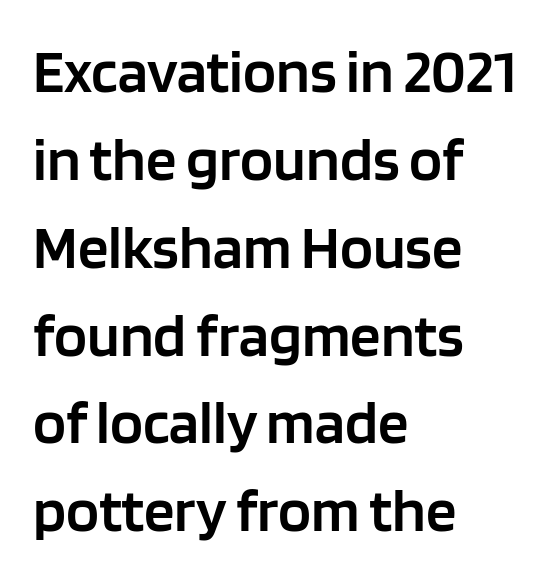
The image shows 61 px semibold sans-serif type, upright; set left-aligned, normal line spacing (1.44x), normal letter spacing, not underlined; low stroke contrast and a large x-height.
